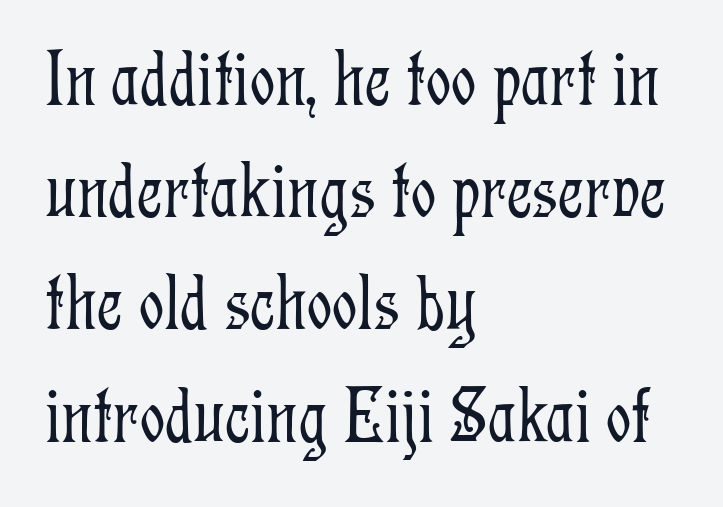
The image shows 79 px light, condensed serif type, upright; set left-aligned, normal line spacing (1.42x), normal letter spacing, not underlined; low stroke contrast and a medium x-height.
